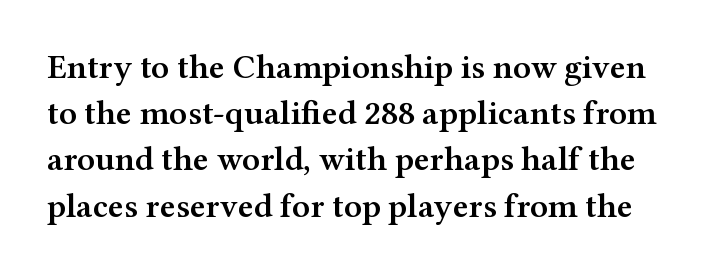
Q: Is the text bold? A: Semi-bold.
Q: Is the text italic (slanted)? A: No, it is upright.
Q: Is the typeface a serif or a sans-serif typeface? A: Serif.
Q: Is the text underlined? A: No.
Q: Is the spacing between letters normal or unusually wide? A: Normal.
Q: Is the spacing between lines tight, normal or loose? A: Normal.
Q: Width (condensed, normal, or wide)? A: Wide.
Q: Stroke contrast? A: Medium.
Q: x-height? A: Medium.
Q: Monospaced? A: No.
